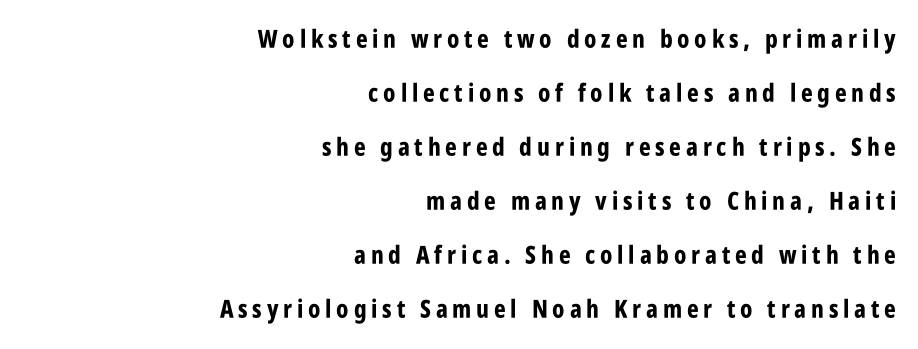
The image shows 25 px bold type, upright; set right-aligned, loose line spacing (2.16x), not underlined.
